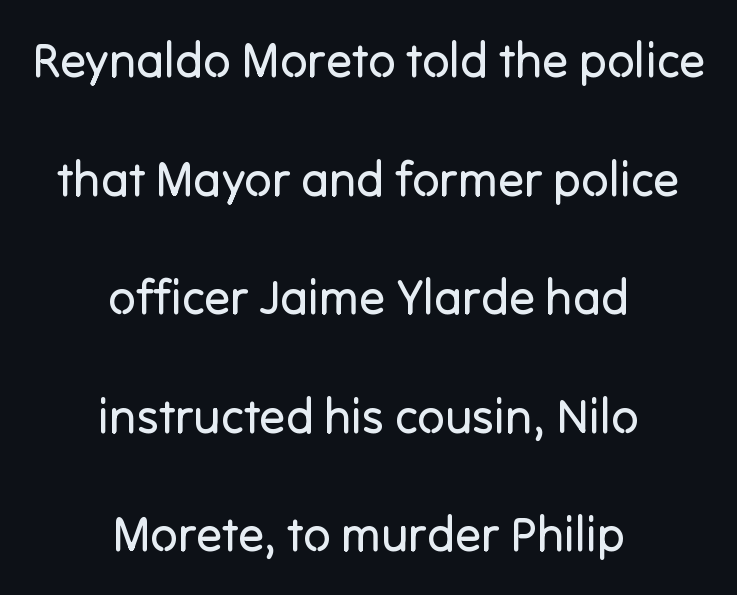
{"serif": "no", "italic": "no", "bold": "no", "weight": "regular", "width": "normal", "stroke_contrast": "low", "x_height": "medium", "monospaced": "no", "underline": "no", "align": "center", "line_spacing": "loose", "line_spacing_ratio": 2.47, "letter_spacing": "normal", "letter_spacing_em": 0.0, "glyph_px": 48}
